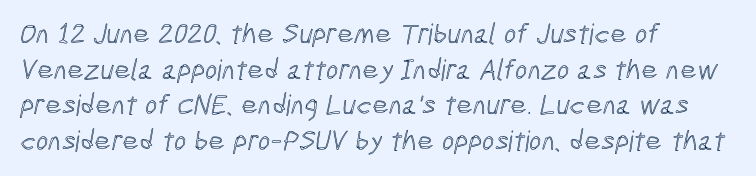
The image shows 29 px condensed type; set left-aligned, line spacing 1.23x, normal letter spacing, not underlined; a medium x-height.
